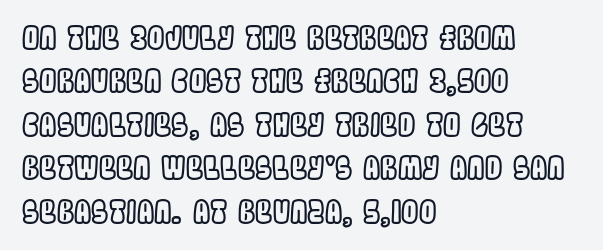
The image shows 31 px condensed type, upright; set left-aligned, normal line spacing (1.4x), normal letter spacing, not underlined; a large x-height.
